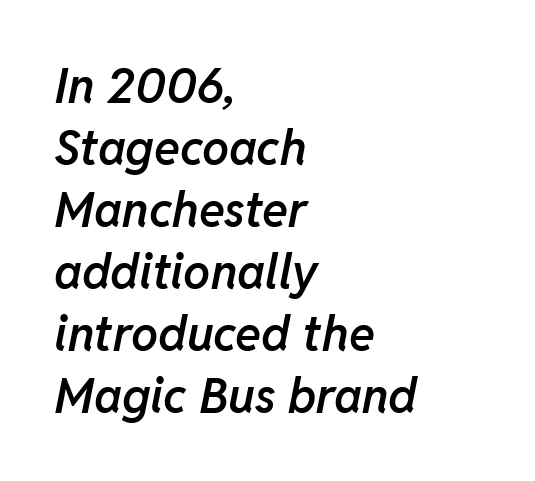
The image shows 48 px semibold type, italic (leaning right); set left-aligned, normal line spacing (1.29x), normal letter spacing, not underlined; low stroke contrast and a medium x-height.
